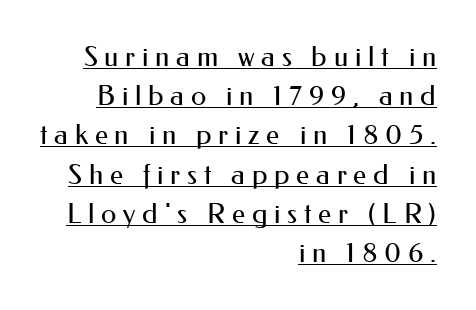
The image shows 28 px regular-weight sans-serif type, upright; set right-aligned, normal line spacing (1.4x), unusually wide letter spacing (+0.24 em), underlined; medium stroke contrast and a small x-height.
